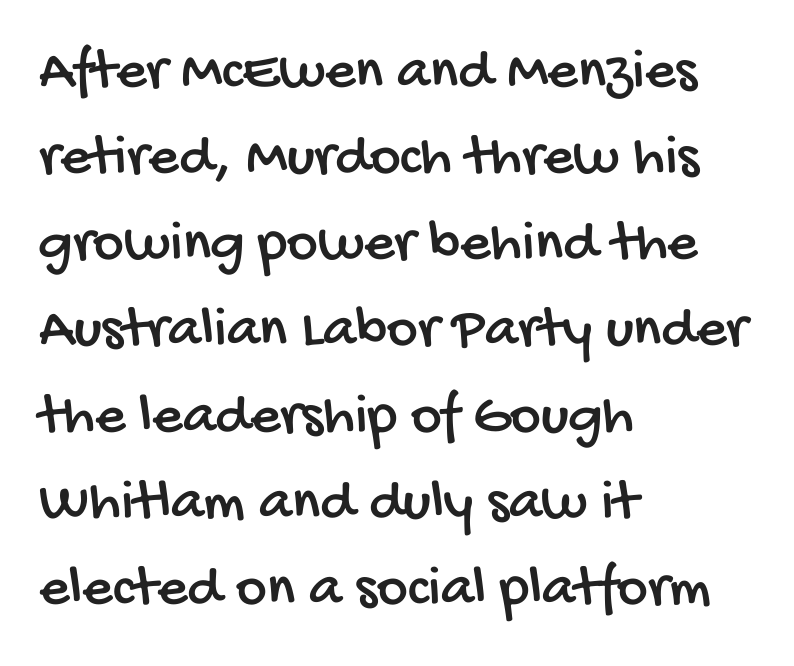
Q: Is the typeface a serif or a sans-serif typeface? A: Sans-serif.
Q: Is the text underlined? A: No.
Q: How is the paragraph aligned? A: Left-aligned.
Q: Is the spacing between letters normal or unusually wide? A: Normal.
Q: Is the spacing between lines tight, normal or loose? A: Normal.
Q: Width (condensed, normal, or wide)? A: Condensed.
Q: Stroke contrast? A: Low.
Q: x-height? A: Large.
Q: Monospaced? A: No.
